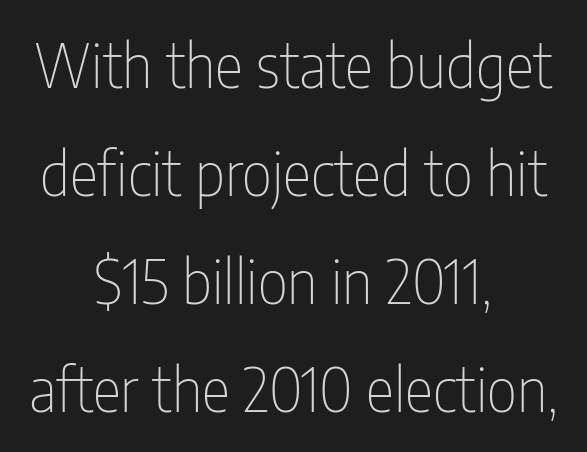
{"serif": "no", "italic": "no", "bold": "no", "weight": "thin", "width": "condensed", "stroke_contrast": "low", "x_height": "medium", "monospaced": "no", "underline": "no", "align": "center", "line_spacing_ratio": 1.8, "letter_spacing": "normal", "letter_spacing_em": 0.0, "glyph_px": 60}
